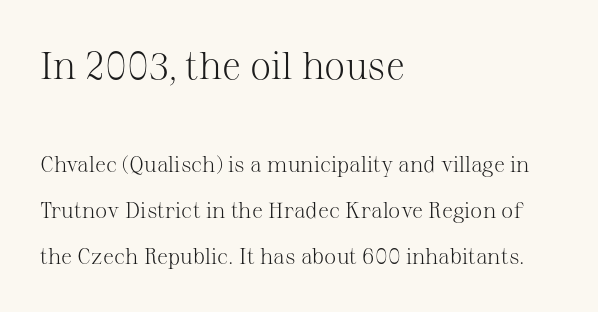
Q: Is the text bold? A: No.
Q: Is the text italic (slanted)? A: No, it is upright.
Q: Is the typeface a serif or a sans-serif typeface? A: Serif.
Q: Is the text underlined? A: No.
Q: How is the paragraph aligned? A: Left-aligned.
Q: Is the spacing between letters normal or unusually wide? A: Normal.
Q: Is the spacing between lines tight, normal or loose? A: Loose.
Q: Which block of text is set in a larger size, the first (top) or the second (bottom)? A: The first (top) one.
Q: Width (condensed, normal, or wide)? A: Normal.
Q: Stroke contrast? A: Medium.
Q: x-height? A: Medium.
Q: Monospaced? A: No.
